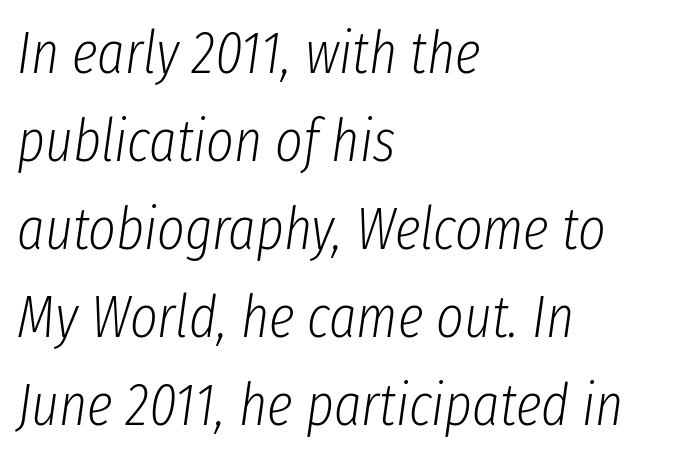
{"italic": "yes", "lean": "right", "slant_degrees": 8, "bold": "no", "weight": "light", "width": "condensed", "stroke_contrast": "low", "x_height": "medium", "monospaced": "no", "underline": "no", "align": "left", "line_spacing": "normal", "line_spacing_ratio": 1.49, "letter_spacing": "normal", "letter_spacing_em": 0.0, "glyph_px": 59}
